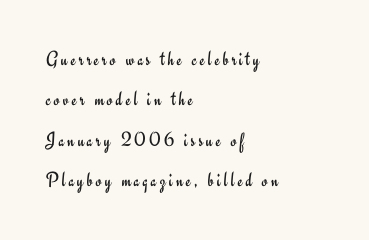
Notice the wide empty band between every row — that's loose leading. Weight: not bold — regular or lighter. The glyphs are unaccompanied by any horizontal stroke below them.
